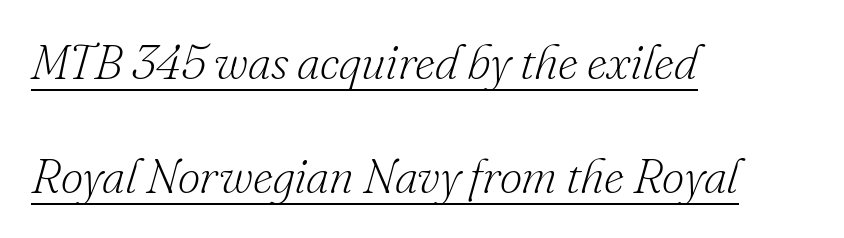
In terms of leading, this rendering errs on the spacious side. I'd call this a serif setting — the letters wear small feet. The strokes carry an ordinary text weight at most. Characters follow at the spacing the type designer built in. The typesetter has applied underlining to the passage shown. Rendered with sloped, italic letterforms.
